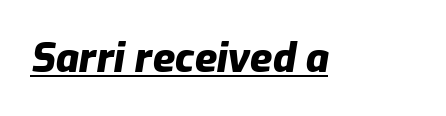
Thick stems and heavy bowls — unmistakably bold. A typesetter would call this zero additional tracking. These lines are rendered in a variable-pitch font. Has an underline been added? It has. Does the lettering tilt? It does — this is italic.
